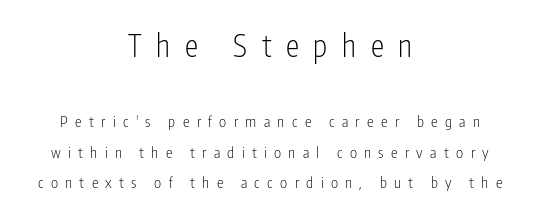
{"serif": "no", "italic": "no", "bold": "no", "weight": "light", "width": "condensed", "stroke_contrast": "low", "x_height": "medium", "monospaced": "no", "underline": "no", "align": "center", "line_spacing": "loose", "line_spacing_ratio": 2.04, "letter_spacing": "wide", "letter_spacing_em": 0.49, "larger_block": "first", "size_ratio": 2.0, "glyph_px": 30}
